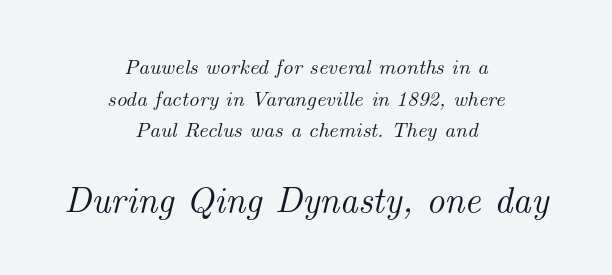
The gap between lines stays unmarked. Looking at the ascenders, they clearly lean. Spacing verdict: proportional, widths tailored to each character. The designer gave the closing block more size than the opening block. The rows are spaced the way most documents space them.
